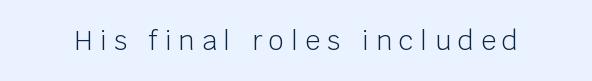
The image shows 26 px text type, upright; set unusually wide letter spacing (+0.28 em), not underlined.
